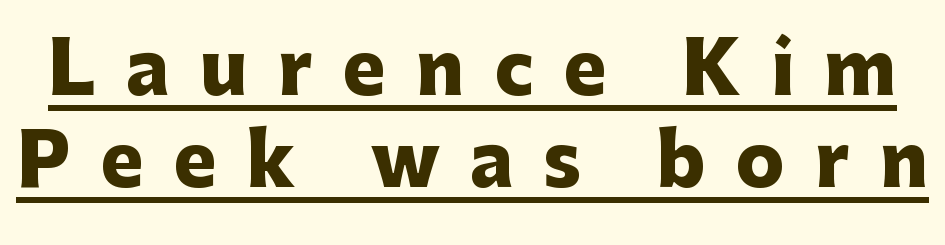
{"serif": "no", "italic": "no", "bold": "yes", "weight": "heavy", "width": "normal", "stroke_contrast": "low", "x_height": "medium", "monospaced": "no", "underline": "yes", "line_spacing": "normal", "line_spacing_ratio": 1.28, "letter_spacing": "wide", "letter_spacing_em": 0.42, "glyph_px": 72}
